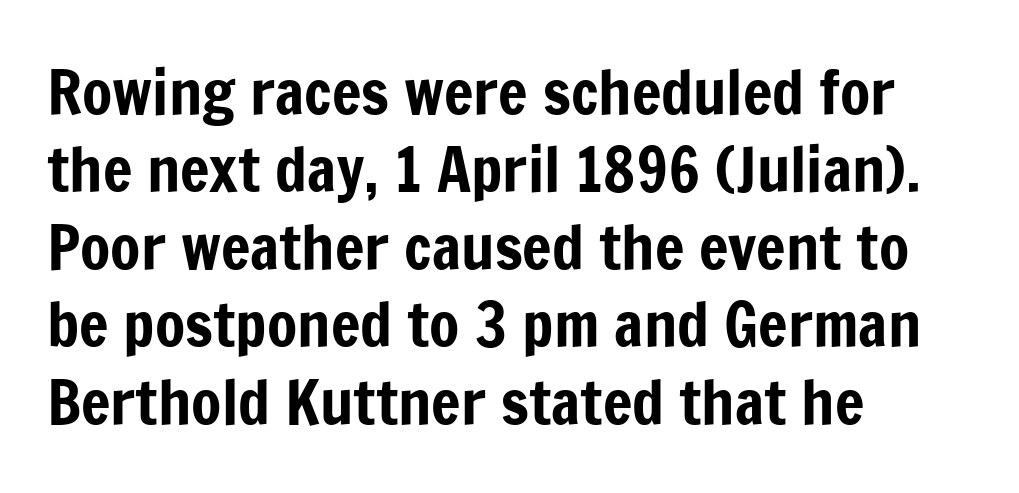
{"serif": "no", "italic": "no", "width": "condensed", "stroke_contrast": "low", "x_height": "medium", "monospaced": "no", "underline": "no", "align": "left", "line_spacing": "normal", "line_spacing_ratio": 1.25, "letter_spacing": "normal", "letter_spacing_em": 0.0, "glyph_px": 62}
